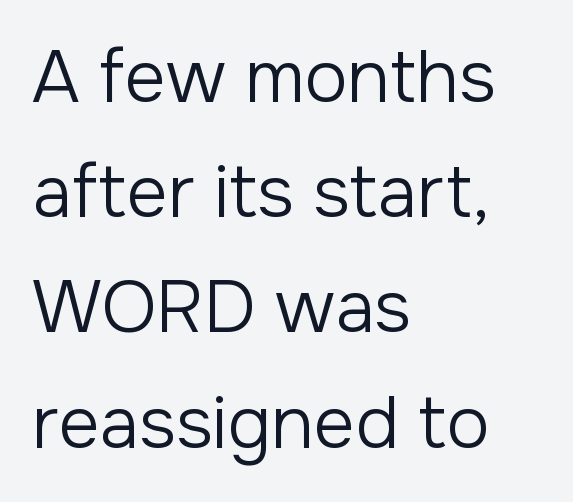
The image shows 72 px regular-weight sans-serif type, upright; set left-aligned, normal line spacing (1.6x), normal letter spacing, not underlined; low stroke contrast and a medium x-height.
